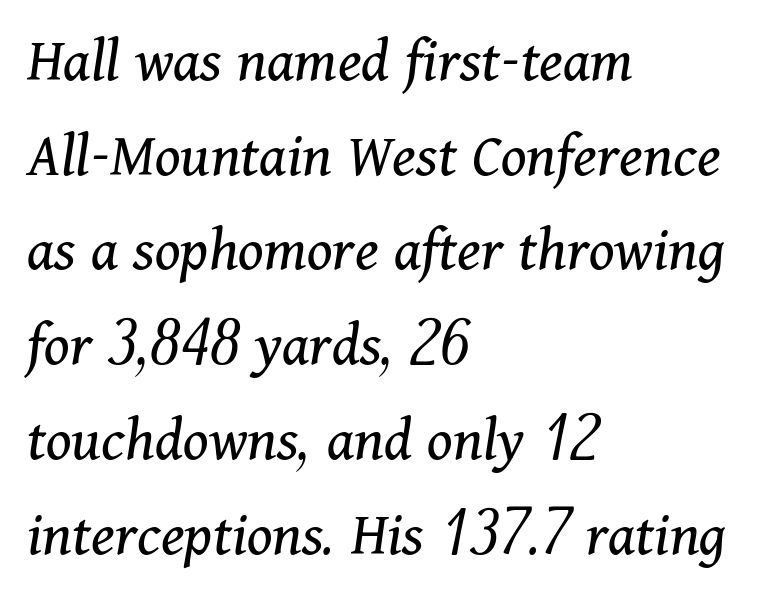
Q: Is the text bold? A: No.
Q: Is the text italic (slanted)? A: Yes, it leans right by about 11 degrees.
Q: Is the typeface a serif or a sans-serif typeface? A: Serif.
Q: Is the text underlined? A: No.
Q: How is the paragraph aligned? A: Left-aligned.
Q: Is the spacing between letters normal or unusually wide? A: Normal.
Q: Is the spacing between lines tight, normal or loose? A: Normal.
Q: Width (condensed, normal, or wide)? A: Normal.
Q: Stroke contrast? A: Medium.
Q: x-height? A: Medium.
Q: Monospaced? A: No.
